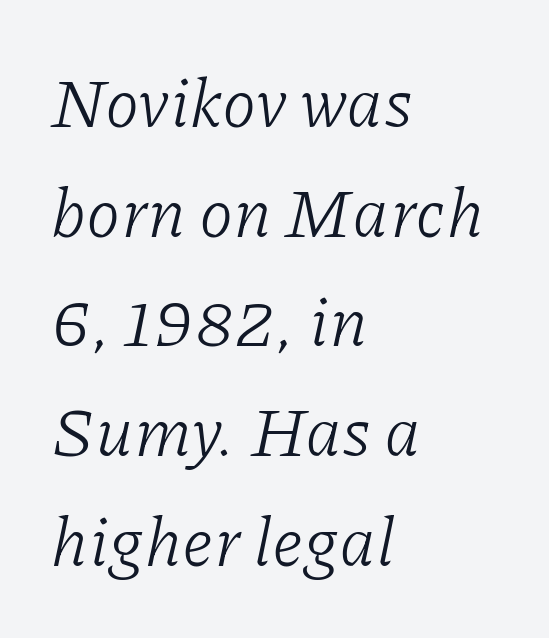
{"serif": "yes", "italic": "yes", "lean": "right", "slant_degrees": 11, "bold": "no", "weight": "light", "width": "normal", "stroke_contrast": "low", "x_height": "medium", "monospaced": "no", "underline": "no", "align": "left", "line_spacing": "normal", "line_spacing_ratio": 1.59, "letter_spacing": "normal", "letter_spacing_em": 0.0, "glyph_px": 69}
